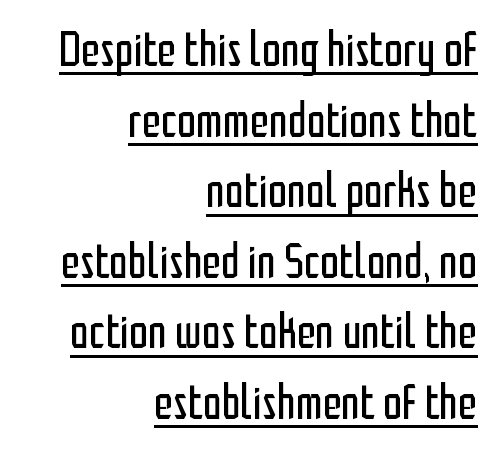
Q: Is the text bold? A: No.
Q: Is the text italic (slanted)? A: No, it is upright.
Q: Is the typeface a serif or a sans-serif typeface? A: Sans-serif.
Q: Is the text underlined? A: Yes.
Q: How is the paragraph aligned? A: Right-aligned.
Q: Is the spacing between letters normal or unusually wide? A: Normal.
Q: Is the spacing between lines tight, normal or loose? A: Normal.
Q: Width (condensed, normal, or wide)? A: Condensed.
Q: Stroke contrast? A: Low.
Q: x-height? A: Medium.
Q: Monospaced? A: No.
